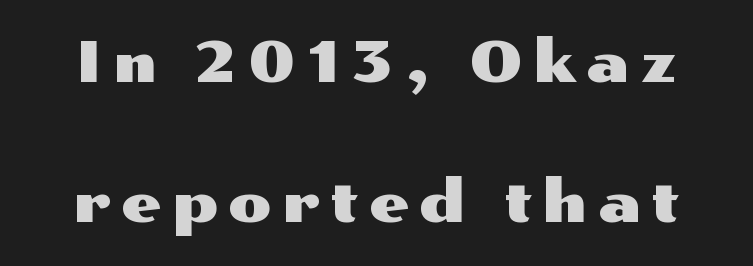
The image shows 57 px wide sans-serif type, upright; set loose line spacing (2.46x), not underlined; medium stroke contrast and a medium x-height.
